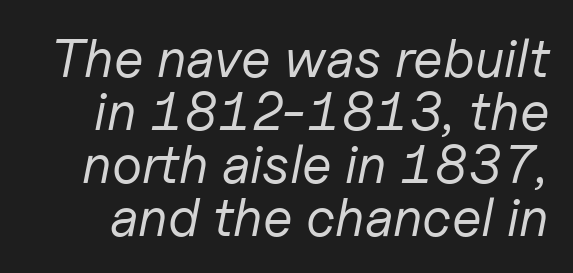
Is there much room between lines? No — they nearly touch. Each stroke keeps to a modest, everyday thickness or less. When letters slant like this, we call the style italic. Any mark beneath the type? The region is blank.
